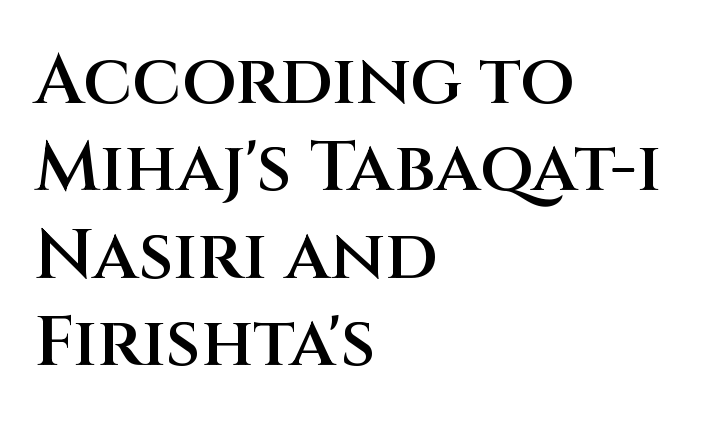
The text block is weighted toward the left margin, trailing off unevenly rightward. The glyphs in this specimen are sans serif. The rendering keeps characters at their native spacing. Is this a fixed-width face? No — the glyphs have proportional, varying widths. Summary of weight: moderately heavy, a semibold.
